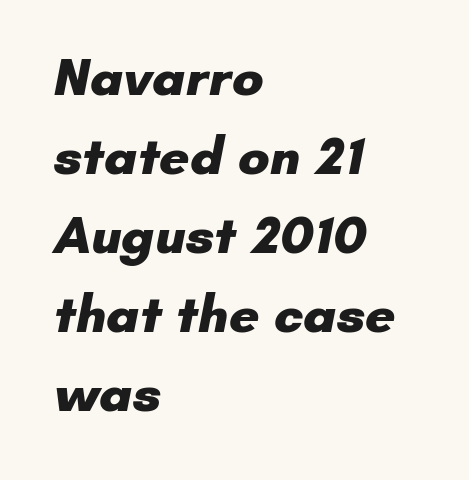
The image shows 53 px heavy sans-serif type; set left-aligned, normal line spacing (1.49x), normal letter spacing, not underlined; low stroke contrast and a small x-height.
